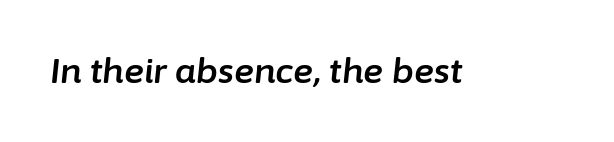
Decoration check: the copy has no underline. The face used here is rendered with its standard letterfit. Do the characters align in a grid? No, the font is proportional. Quick note: italic.
